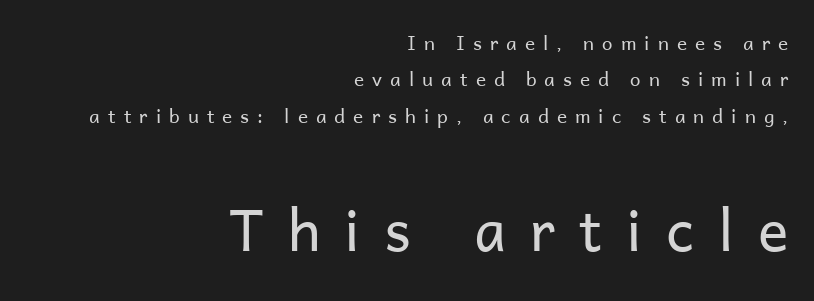
The image shows 57 px regular-weight sans-serif type, upright; set right-aligned, loose line spacing (1.92x), unusually wide letter spacing (+0.42 em), not underlined; the second (bottom) block is 3.0x larger; low stroke contrast and a medium x-height.
